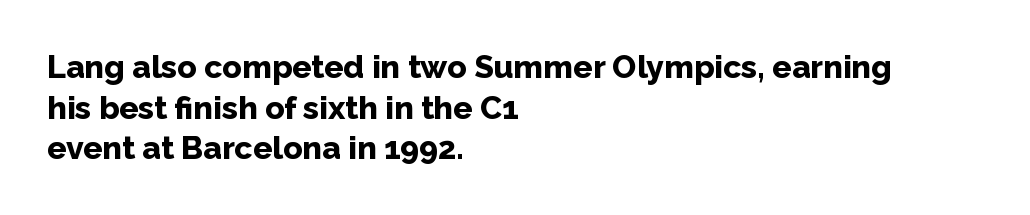
{"serif": "no", "italic": "no", "bold": "yes", "weight": "bold", "width": "normal", "stroke_contrast": "low", "x_height": "medium", "monospaced": "no", "underline": "no", "align": "left", "line_spacing": "normal", "line_spacing_ratio": 1.27, "letter_spacing": "normal", "letter_spacing_em": 0.0, "glyph_px": 32}
